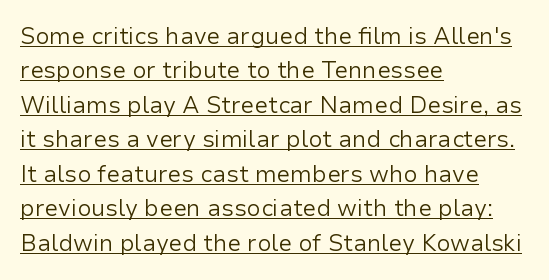
The image shows 23 px text type, upright; set left-aligned, normal line spacing (1.5x), normal letter spacing, underlined.
